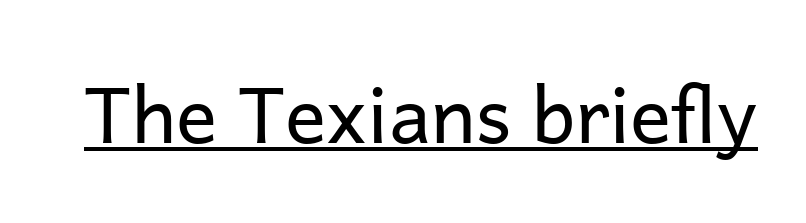
{"serif": "no", "italic": "no", "bold": "no", "weight": "regular", "width": "normal", "stroke_contrast": "low", "x_height": "medium", "monospaced": "no", "underline": "yes", "letter_spacing": "normal", "letter_spacing_em": 0.0, "glyph_px": 77}
